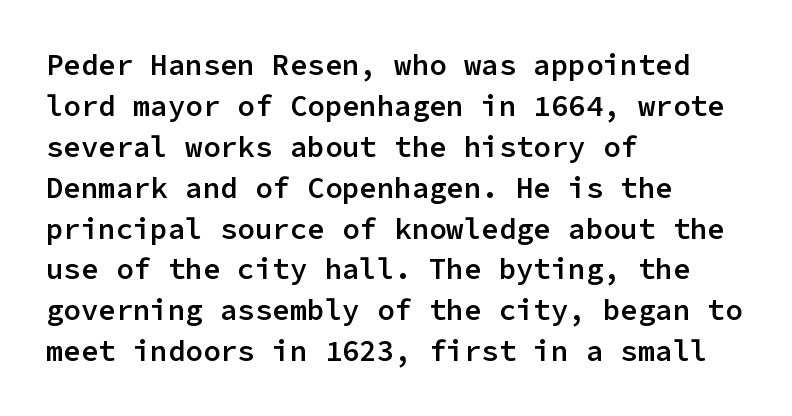
This sample has the even, mechanical cadence of fixed-width lettering. Successive baselines arrive at the customary interval. What stands out about the letter spacing? Nothing — it is the standard amount. Descenders hang freely into open space. Is there any slant? The stems are plumb.
